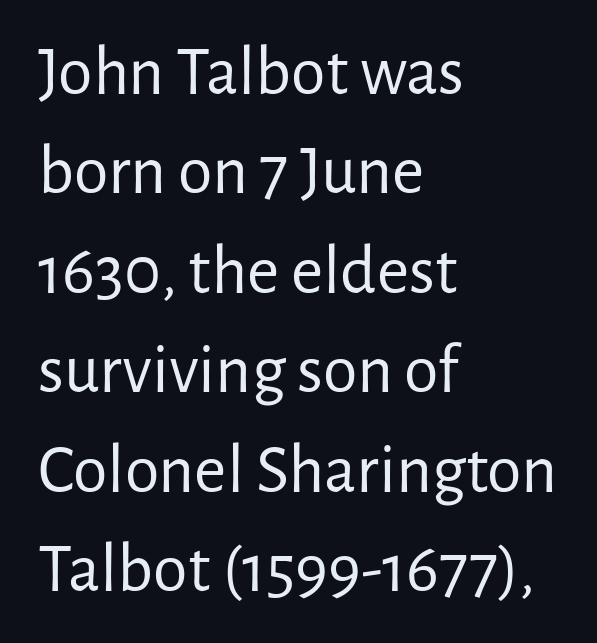
Q: Is the text bold? A: No.
Q: Is the text italic (slanted)? A: No, it is upright.
Q: Is the typeface a serif or a sans-serif typeface? A: Sans-serif.
Q: Is the text underlined? A: No.
Q: How is the paragraph aligned? A: Left-aligned.
Q: Is the spacing between letters normal or unusually wide? A: Normal.
Q: Is the spacing between lines tight, normal or loose? A: Normal.
Q: Width (condensed, normal, or wide)? A: Normal.
Q: Stroke contrast? A: Low.
Q: x-height? A: Medium.
Q: Monospaced? A: No.
